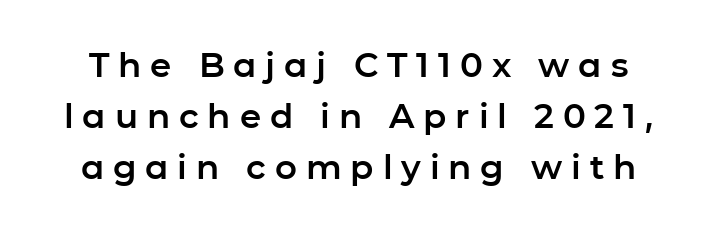
Posture: vertical. The glyphs are unaccompanied by any horizontal stroke below them. These lines have a slow, spaced-out rhythm from letter to letter. These lines sit exactly where default settings would place them.
